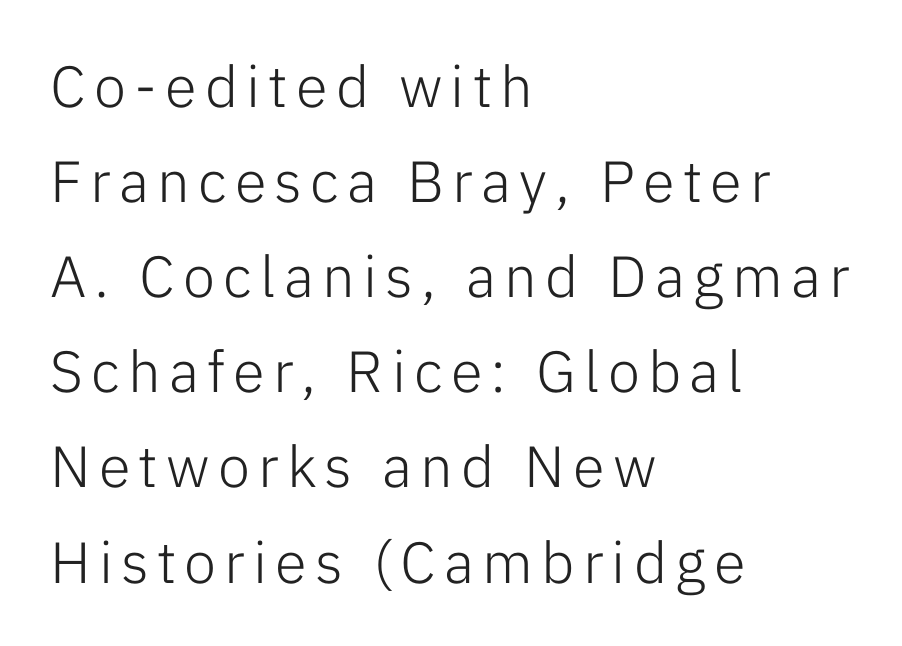
{"serif": "no", "italic": "no", "bold": "no", "weight": "light", "width": "normal", "stroke_contrast": "low", "x_height": "medium", "monospaced": "no", "underline": "no", "align": "left", "line_spacing": "normal", "line_spacing_ratio": 1.64, "glyph_px": 58}
